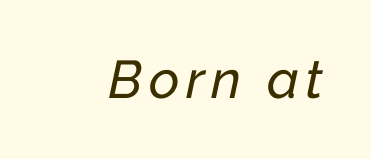
{"italic": "yes", "lean": "right", "slant_degrees": 12, "width": "normal", "stroke_contrast": "low", "x_height": "medium", "monospaced": "no", "underline": "no", "glyph_px": 53}
